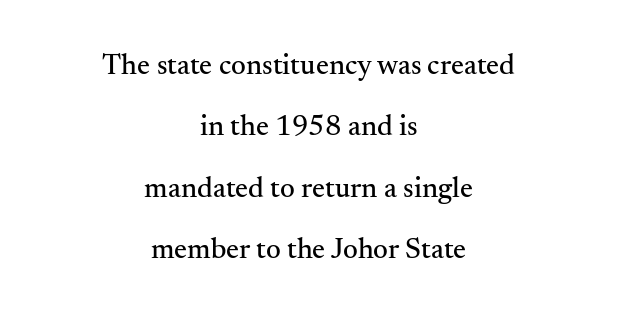
Q: Is the text italic (slanted)? A: No, it is upright.
Q: Is the typeface a serif or a sans-serif typeface? A: Serif.
Q: Is the text underlined? A: No.
Q: How is the paragraph aligned? A: Centered.
Q: Is the spacing between letters normal or unusually wide? A: Normal.
Q: Is the spacing between lines tight, normal or loose? A: Loose.
Q: Width (condensed, normal, or wide)? A: Normal.
Q: Stroke contrast? A: Medium.
Q: x-height? A: Small.
Q: Monospaced? A: No.
